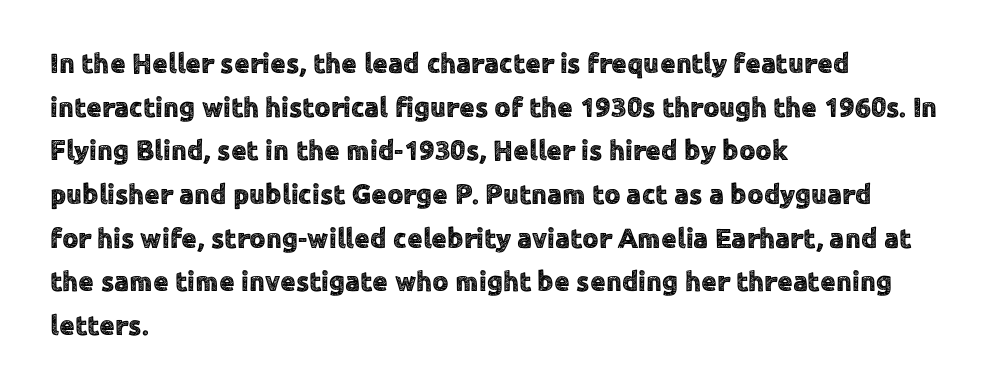
Q: Is the text italic (slanted)? A: No, it is upright.
Q: Is the typeface a serif or a sans-serif typeface? A: Sans-serif.
Q: Is the text underlined? A: No.
Q: How is the paragraph aligned? A: Left-aligned.
Q: Is the spacing between letters normal or unusually wide? A: Normal.
Q: Is the spacing between lines tight, normal or loose? A: Normal.
Q: Width (condensed, normal, or wide)? A: Normal.
Q: x-height? A: Medium.
Q: Monospaced? A: No.
